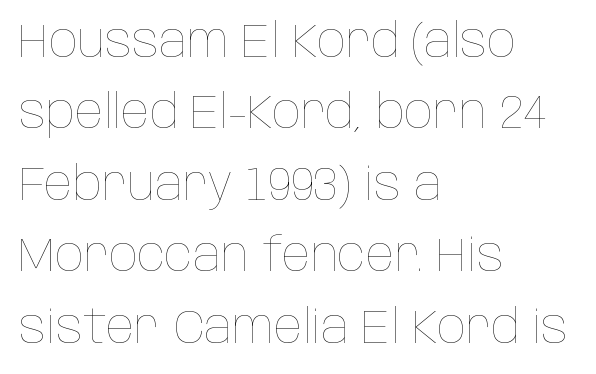
The image shows 47 px thin, condensed type, upright; set left-aligned, normal line spacing (1.52x), normal letter spacing, not underlined; low stroke contrast and a large x-height.
